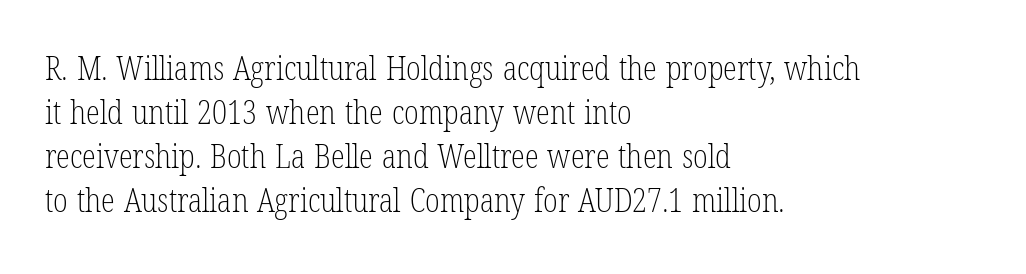
What kind of face is this? One with serifs. Line beginnings align vertically; line endings do not. Here the designer chose a conventional face with non-uniform glyph widths. Bold? No — there's no thickening of the strokes. Letters rest on an invisible, unmarked baseline.
